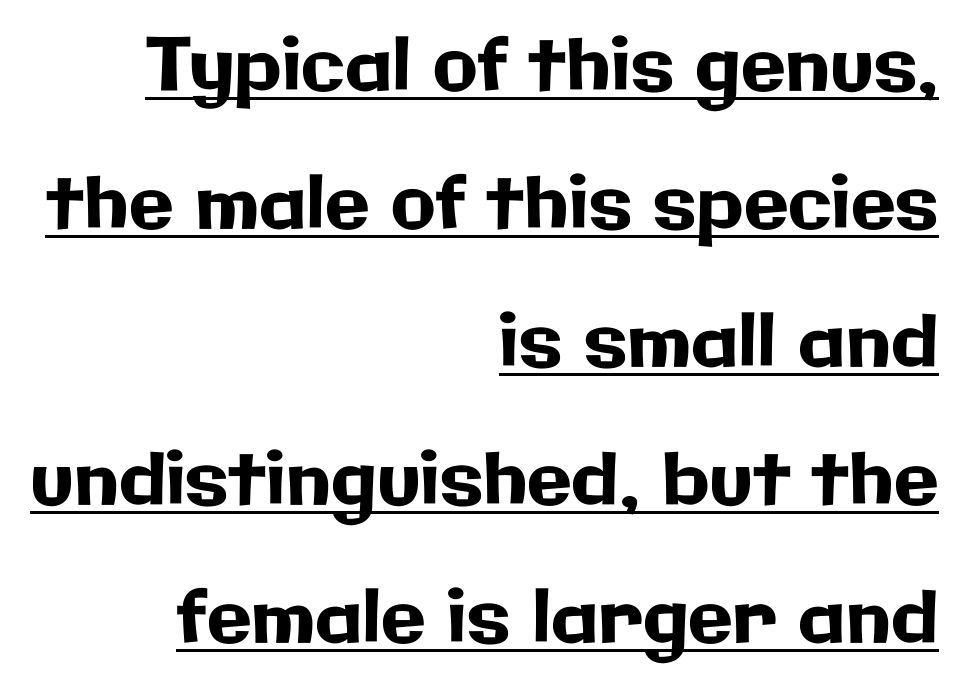
{"serif": "no", "italic": "no", "width": "normal", "stroke_contrast": "low", "x_height": "medium", "monospaced": "no", "underline": "yes", "align": "right", "line_spacing_ratio": 1.89, "letter_spacing": "normal", "letter_spacing_em": 0.0, "glyph_px": 73}
